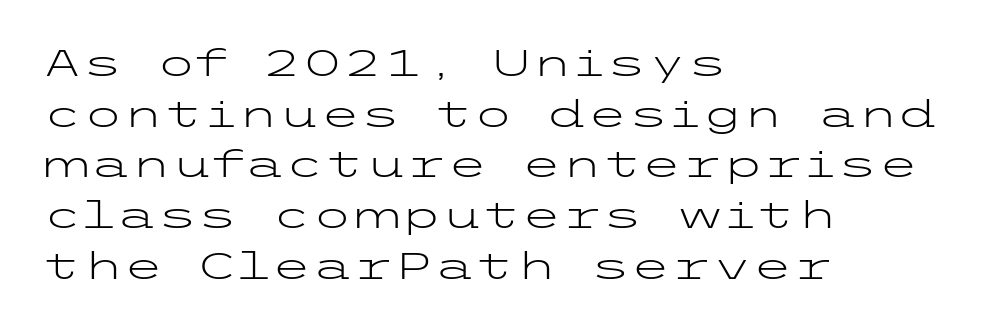
The image shows 37 px light, wide sans-serif type, upright; set left-aligned, normal line spacing (1.37x), normal letter spacing, not underlined; low stroke contrast and a medium x-height.
